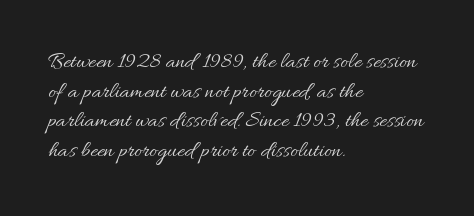
The image shows 23 px text type; set left-aligned, normal line spacing (1.29x), normal letter spacing, not underlined.
